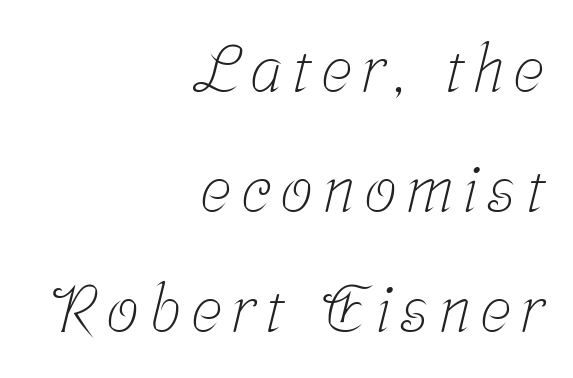
{"serif": "yes", "bold": "no", "weight": "light", "width": "condensed", "stroke_contrast": "low", "x_height": "medium", "monospaced": "no", "underline": "no", "align": "right", "line_spacing_ratio": 1.85, "glyph_px": 65}
